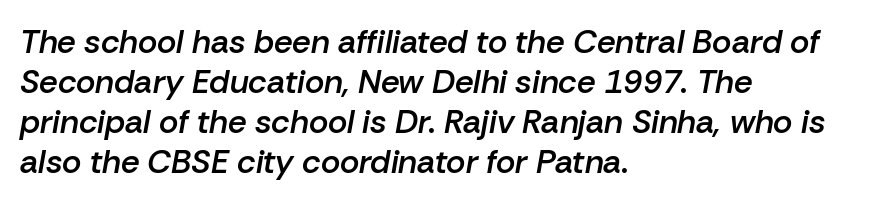
Is the type bold? Partly — it's a semibold, heavier than regular but not fully bold. The compositor pushed each line to the left boundary. You could not count columns in this text — the font is proportionally spaced. The lettering tilts uniformly, giving the passage an italic look. Descender tails drop into unmarked territory. Observe the ordinary spacing: letters are neighbours, not strangers.
